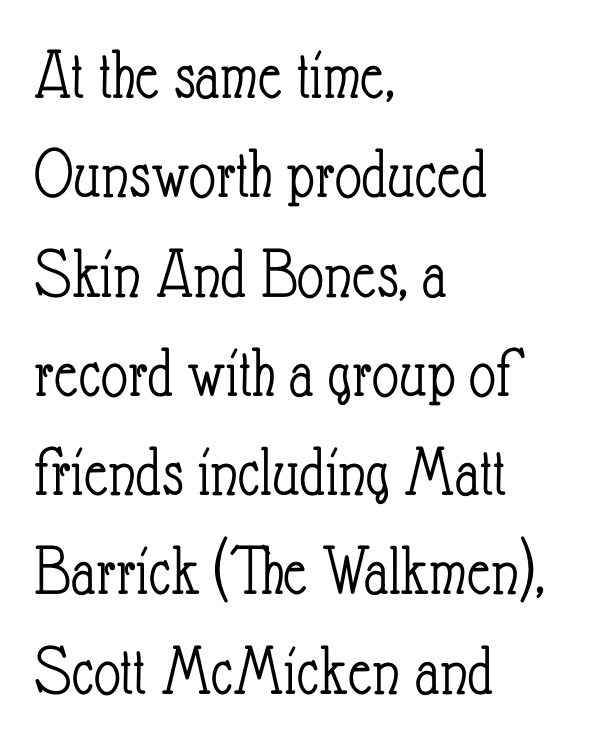
The characters are drawn with everyday or finer stroke widths. The passage shown is not underscored anywhere. Notice how descenders clear the ascenders below comfortably — that's standard leading. Varying glyph widths throughout — classic text-font behaviour. The letters stand straight up with perfectly vertical stems. The rendering anchors every line to the left-hand side.
